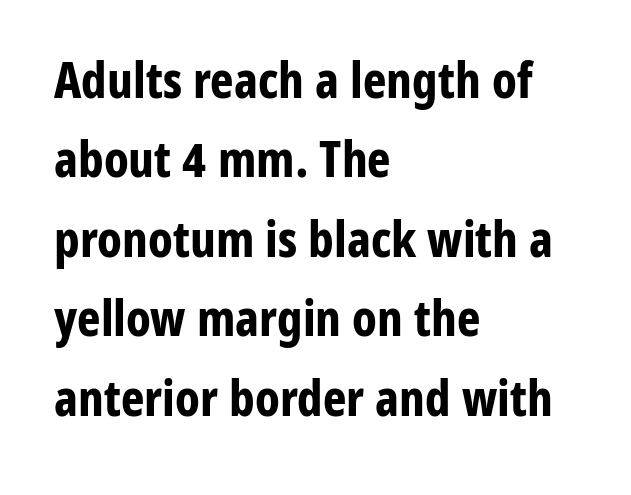
Q: Is the text bold? A: Yes.
Q: Is the text italic (slanted)? A: No, it is upright.
Q: Is the typeface a serif or a sans-serif typeface? A: Sans-serif.
Q: Is the text underlined? A: No.
Q: How is the paragraph aligned? A: Left-aligned.
Q: Is the spacing between letters normal or unusually wide? A: Normal.
Q: Is the spacing between lines tight, normal or loose? A: Normal.
Q: Width (condensed, normal, or wide)? A: Condensed.
Q: Stroke contrast? A: Low.
Q: x-height? A: Medium.
Q: Monospaced? A: No.
